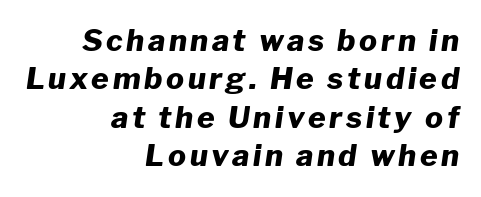
The image shows 30 px heavy type, italic (leaning right); set right-aligned, normal line spacing (1.28x), not underlined; low stroke contrast and a medium x-height.
